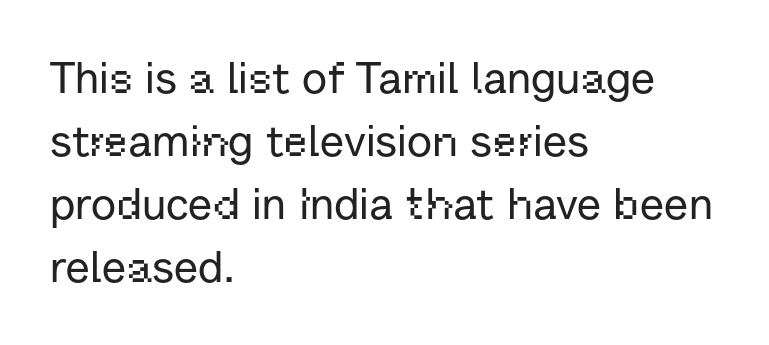
{"serif": "no", "italic": "no", "width": "normal", "stroke_contrast": "low", "x_height": "medium", "monospaced": "no", "underline": "no", "align": "left", "line_spacing": "normal", "line_spacing_ratio": 1.43, "letter_spacing": "normal", "letter_spacing_em": 0.0, "glyph_px": 44}
